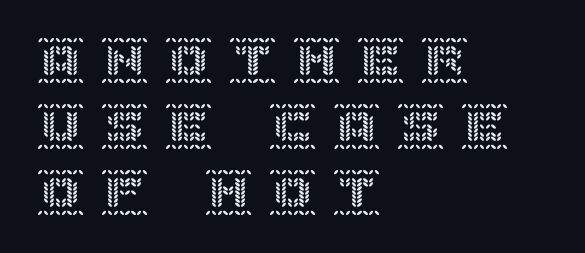
{"italic": "no", "width": "normal", "x_height": "large", "underline": "no", "align": "left", "line_spacing": "normal", "line_spacing_ratio": 1.4, "letter_spacing": "wide", "letter_spacing_em": 0.36, "glyph_px": 47}
